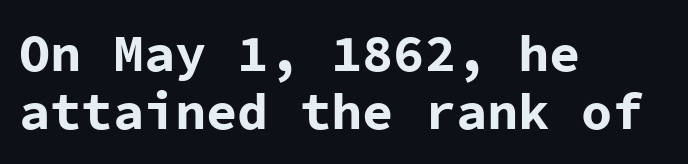
The image shows 52 px bold sans-serif type, upright, monospaced; set left-aligned, tight line spacing (1.12x), normal letter spacing, not underlined; low stroke contrast and a medium x-height.
